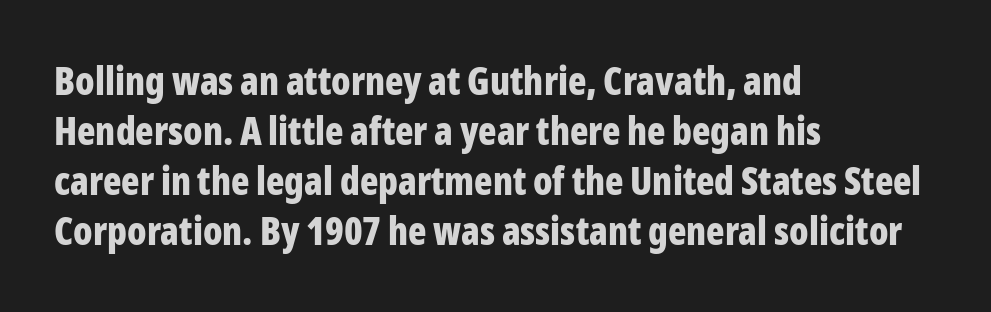
Q: Is the text bold? A: Yes.
Q: Is the text italic (slanted)? A: No, it is upright.
Q: Is the typeface a serif or a sans-serif typeface? A: Sans-serif.
Q: Is the text underlined? A: No.
Q: How is the paragraph aligned? A: Left-aligned.
Q: Is the spacing between letters normal or unusually wide? A: Normal.
Q: Is the spacing between lines tight, normal or loose? A: Normal.
Q: Width (condensed, normal, or wide)? A: Condensed.
Q: Stroke contrast? A: Low.
Q: x-height? A: Medium.
Q: Monospaced? A: No.
